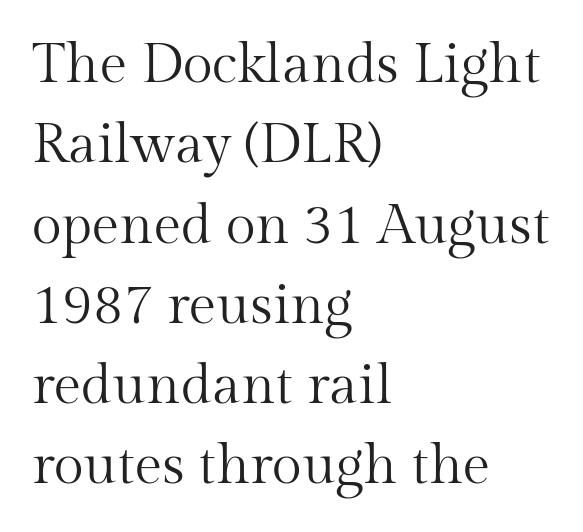
Q: Is the text bold? A: No.
Q: Is the text italic (slanted)? A: No, it is upright.
Q: Is the typeface a serif or a sans-serif typeface? A: Serif.
Q: Is the text underlined? A: No.
Q: How is the paragraph aligned? A: Left-aligned.
Q: Is the spacing between letters normal or unusually wide? A: Normal.
Q: Is the spacing between lines tight, normal or loose? A: Normal.
Q: Width (condensed, normal, or wide)? A: Normal.
Q: Stroke contrast? A: Medium.
Q: x-height? A: Medium.
Q: Monospaced? A: No.
